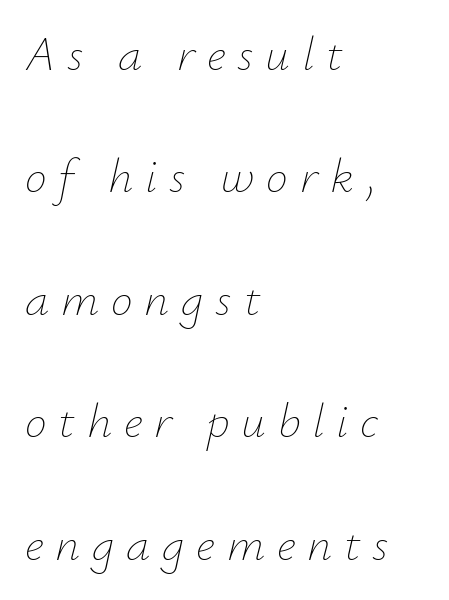
The passage shown is not underscored anywhere. Airy leading. The weight tops out at a normal text grade. The lettering tilts uniformly, giving the passage an italic look.
